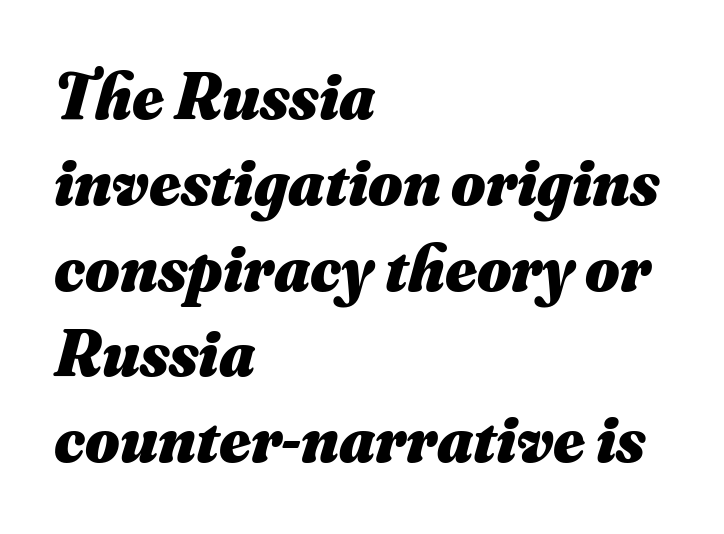
Q: Is the text bold? A: Yes.
Q: Is the text italic (slanted)? A: Yes, it leans right by about 16 degrees.
Q: Is the text underlined? A: No.
Q: How is the paragraph aligned? A: Left-aligned.
Q: Is the spacing between letters normal or unusually wide? A: Normal.
Q: Is the spacing between lines tight, normal or loose? A: Normal.
Q: Width (condensed, normal, or wide)? A: Normal.
Q: Stroke contrast? A: Medium.
Q: x-height? A: Small.
Q: Monospaced? A: No.
